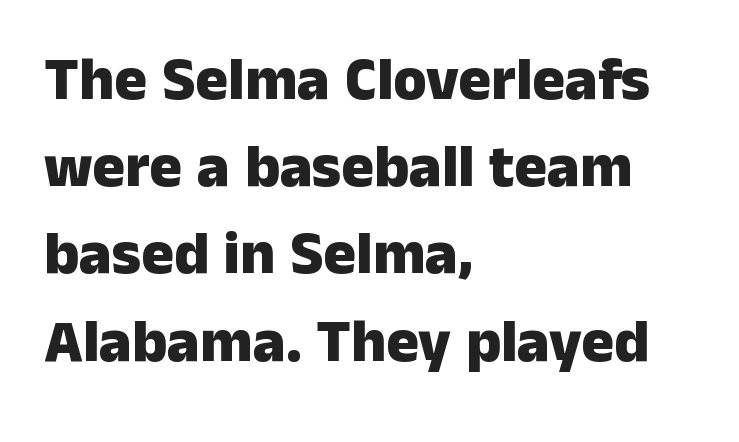
{"serif": "no", "italic": "no", "bold": "yes", "weight": "heavy", "width": "normal", "stroke_contrast": "low", "x_height": "medium", "monospaced": "no", "underline": "no", "align": "left", "line_spacing": "normal", "line_spacing_ratio": 1.43, "letter_spacing": "normal", "letter_spacing_em": 0.0, "glyph_px": 61}
